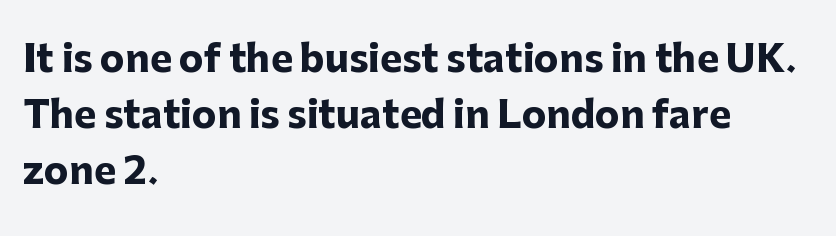
The image shows 37 px heavy sans-serif type, upright; set left-aligned, normal line spacing (1.51x), normal letter spacing, not underlined; low stroke contrast and a medium x-height.
